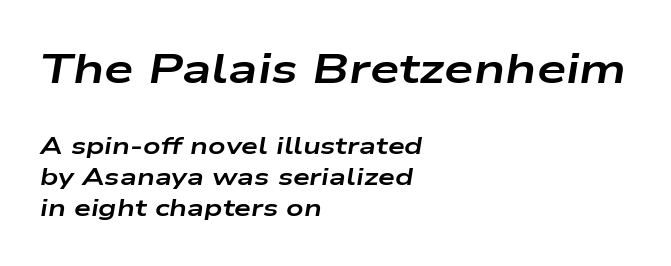
Q: Is the text bold? A: Yes.
Q: Is the text italic (slanted)? A: Yes, it leans right by about 9 degrees.
Q: Is the text underlined? A: No.
Q: How is the paragraph aligned? A: Left-aligned.
Q: Is the spacing between letters normal or unusually wide? A: Normal.
Q: Is the spacing between lines tight, normal or loose? A: Normal.
Q: Which block of text is set in a larger size, the first (top) or the second (bottom)? A: The first (top) one.
Q: Width (condensed, normal, or wide)? A: Wide.
Q: Stroke contrast? A: Low.
Q: x-height? A: Medium.
Q: Monospaced? A: No.
